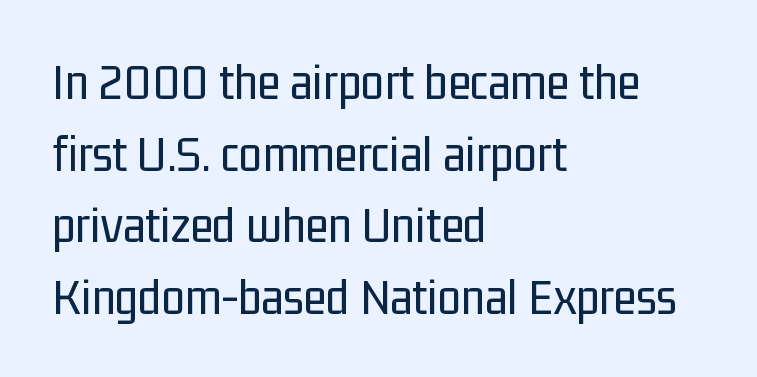
Q: Is the text bold? A: No.
Q: Is the text italic (slanted)? A: No, it is upright.
Q: Is the typeface a serif or a sans-serif typeface? A: Sans-serif.
Q: Is the text underlined? A: No.
Q: How is the paragraph aligned? A: Left-aligned.
Q: Is the spacing between letters normal or unusually wide? A: Normal.
Q: Is the spacing between lines tight, normal or loose? A: Normal.
Q: Width (condensed, normal, or wide)? A: Condensed.
Q: Stroke contrast? A: Low.
Q: x-height? A: Medium.
Q: Monospaced? A: No.
